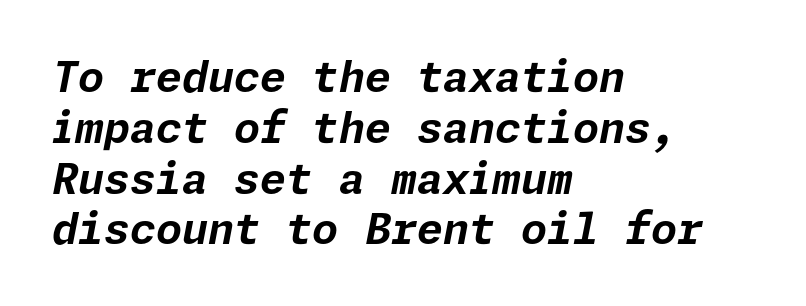
The image shows 42 px bold type, italic (leaning right); set left-aligned, line spacing 1.21x, normal letter spacing, not underlined; low stroke contrast and a medium x-height.
